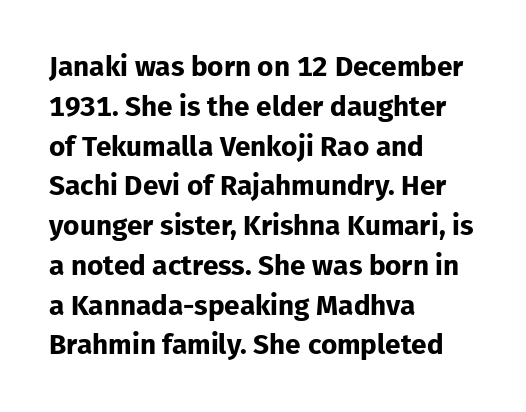
The paragraph has a hard left edge and a soft right edge. Looks like regular typesetting: each glyph gets only the width it needs. I'd call this a sans setting — the letters go barefoot. Each word holds together tightly as a unit, with standard inter-letter gaps. Caption: bold face, heavy strokes.
